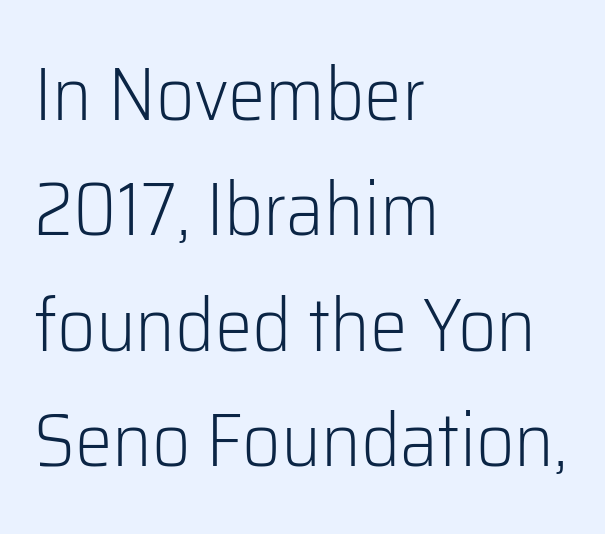
The image shows 75 px light sans-serif type, upright; set left-aligned, normal line spacing (1.54x), normal letter spacing, not underlined; low stroke contrast and a medium x-height.
